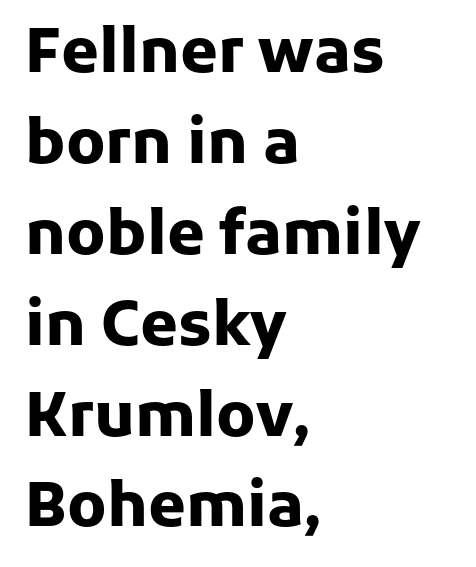
These lines are composed in type without serifs. Layout note: lines flush left. A typesetter would call this proportional, since set widths differ per character. These lines sit exactly where default settings would place them.
